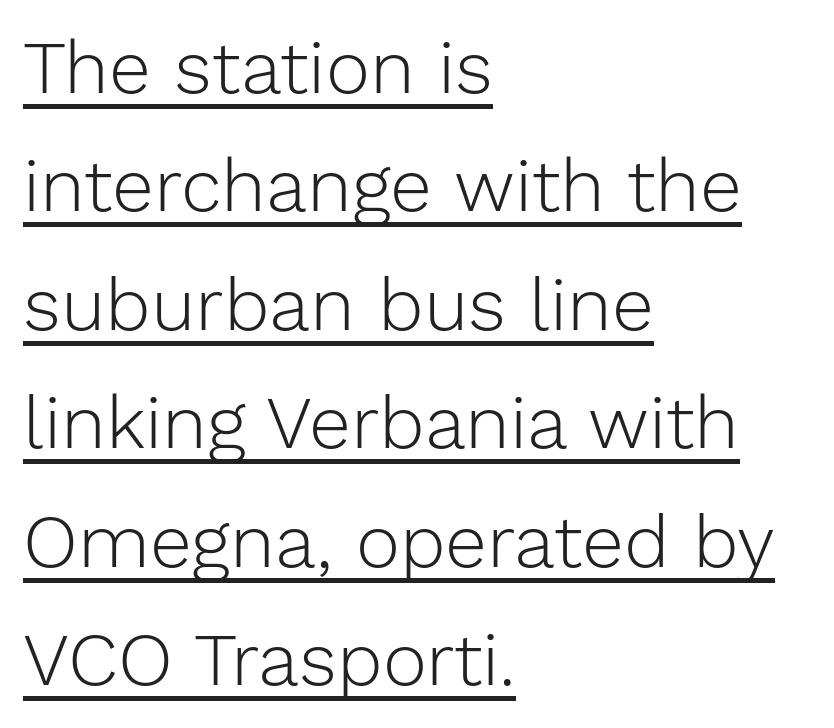
{"serif": "no", "italic": "no", "bold": "no", "weight": "light", "width": "normal", "stroke_contrast": "low", "x_height": "medium", "monospaced": "no", "underline": "yes", "align": "left", "line_spacing": "normal", "line_spacing_ratio": 1.58, "letter_spacing": "normal", "letter_spacing_em": 0.0, "glyph_px": 75}
